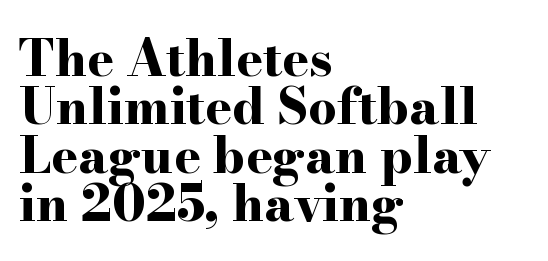
The image shows 50 px bold, wide serif type, upright; set left-aligned, tight line spacing (0.97x), normal letter spacing, not underlined; high stroke contrast and a small x-height.
